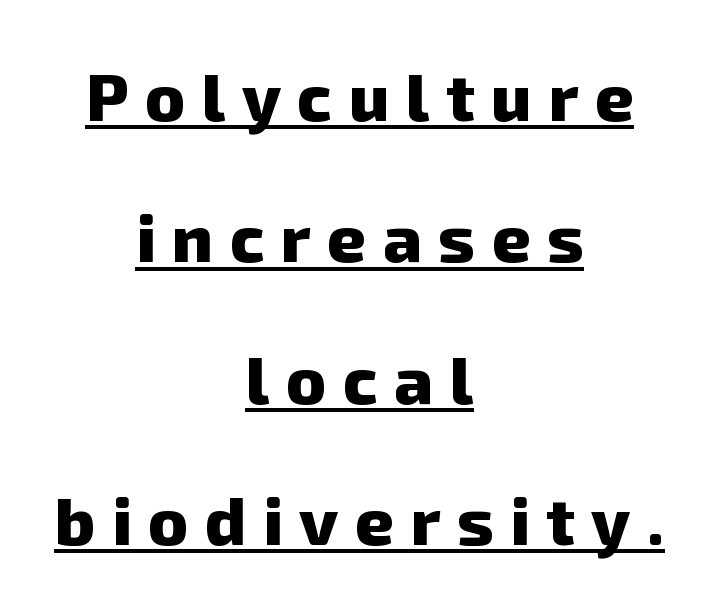
The image shows 67 px heavy sans-serif type; set centered, loose line spacing (2.11x), unusually wide letter spacing (+0.25 em), underlined; low stroke contrast and a medium x-height.
